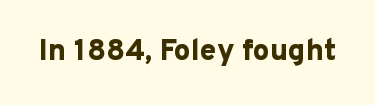
The image shows 30 px bold sans-serif type, upright; set normal letter spacing, not underlined; low stroke contrast and a medium x-height.
